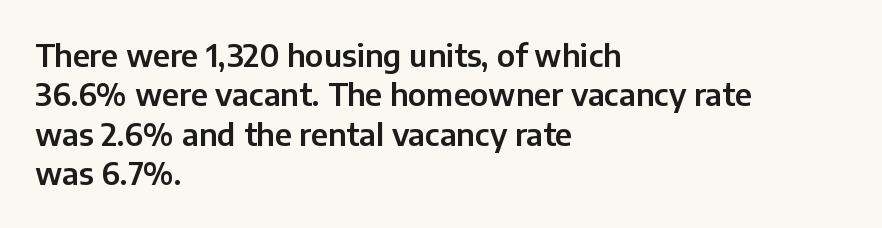
The image shows 31 px sans-serif type, upright; set left-aligned, normal line spacing (1.27x), normal letter spacing, not underlined; low stroke contrast and a medium x-height.
